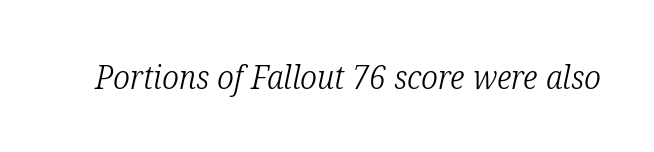
{"serif": "yes", "italic": "yes", "lean": "right", "slant_degrees": 12, "bold": "no", "weight": "light", "width": "condensed", "stroke_contrast": "low", "x_height": "medium", "monospaced": "no", "underline": "no", "letter_spacing": "normal", "letter_spacing_em": 0.0, "glyph_px": 33}
